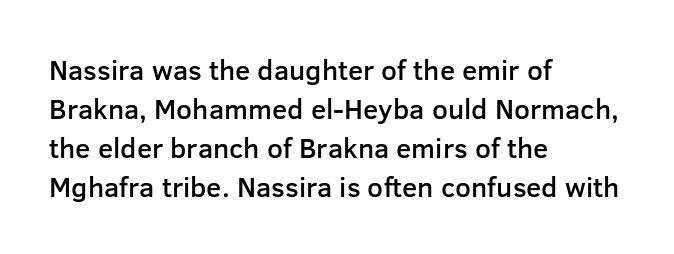
Does extra space separate the letters? No, they use regular spacing. Varying glyph widths throughout — classic text-font behaviour. The rendering anchors every line to the left-hand side. Heft: intermediate — a semibold. Glance below the letters and you will spot only blank space.
